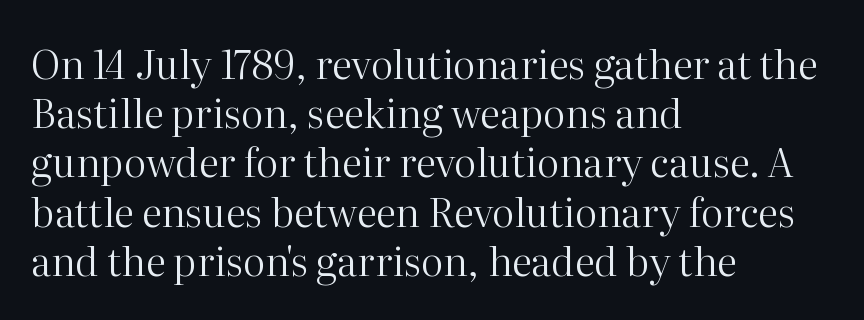
{"serif": "yes", "italic": "no", "bold": "no", "weight": "regular", "width": "normal", "stroke_contrast": "high", "x_height": "medium", "monospaced": "no", "underline": "no", "align": "left", "line_spacing_ratio": 1.23, "letter_spacing": "normal", "letter_spacing_em": 0.0, "glyph_px": 40}
